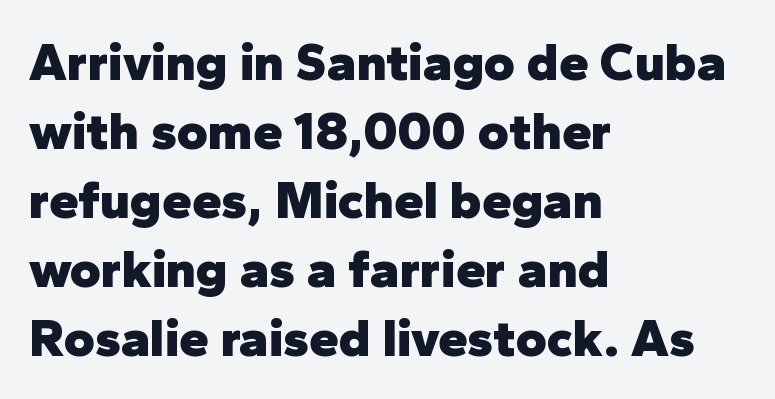
The image shows 53 px heavy sans-serif type, upright; set left-aligned, normal line spacing (1.3x), normal letter spacing, not underlined; low stroke contrast and a medium x-height.
